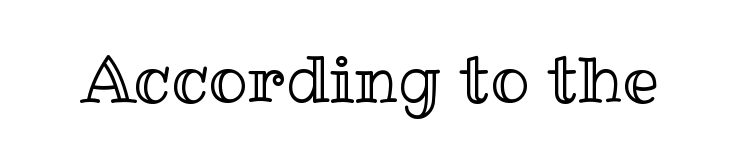
The image shows 65 px text type, upright; set normal letter spacing, not underlined; a medium x-height.
